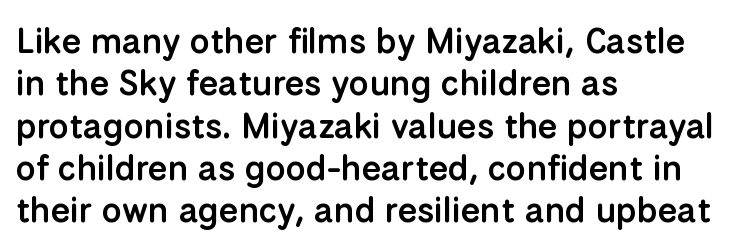
The foot of each line stays bare and open. Style check: upright. A student would call this left alignment; a typographer would say flush left, rag right. Serif or sans? Sans — the stroke terminals are bare.
